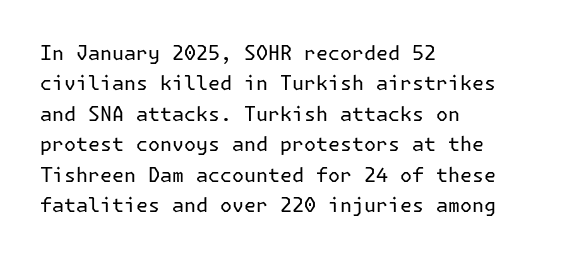
{"italic": "no", "bold": "no", "underline": "no", "align": "left", "line_spacing": "normal", "line_spacing_ratio": 1.52, "letter_spacing": "normal", "letter_spacing_em": 0.0, "glyph_px": 20}
